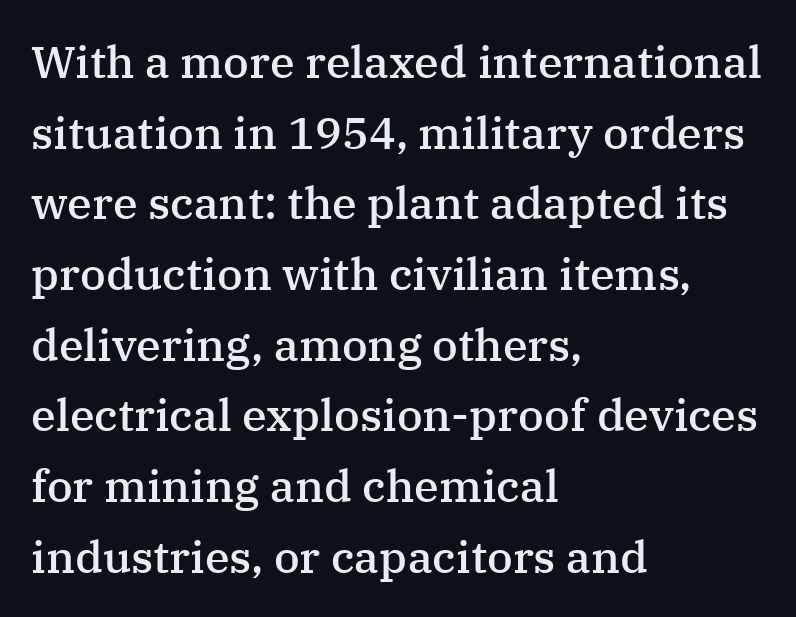
The specimen omits any rule beneath the text block's lines. The passage shown is typed in a proportional face where columns would drift. Notice the strokes are somewhat thickened but not fully heavy: this is a semibold. Look at the tracking — it's just the regular setting, nothing added.
